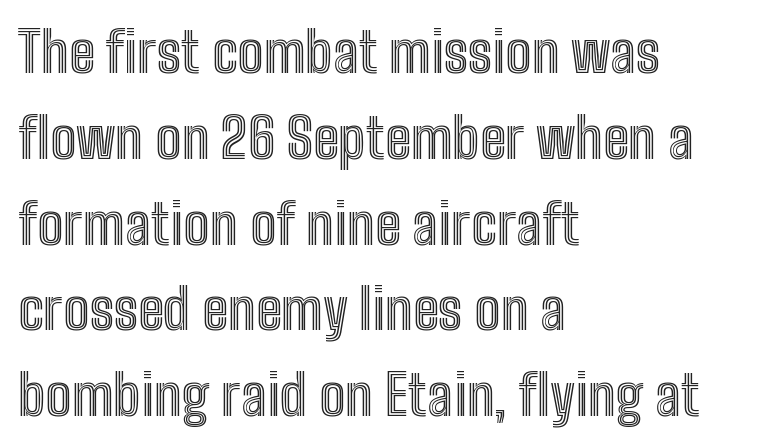
Q: Is the text italic (slanted)? A: No, it is upright.
Q: Is the text underlined? A: No.
Q: How is the paragraph aligned? A: Left-aligned.
Q: Is the spacing between letters normal or unusually wide? A: Normal.
Q: Is the spacing between lines tight, normal or loose? A: Normal.
Q: Width (condensed, normal, or wide)? A: Condensed.
Q: x-height? A: Medium.
Q: Monospaced? A: No.
